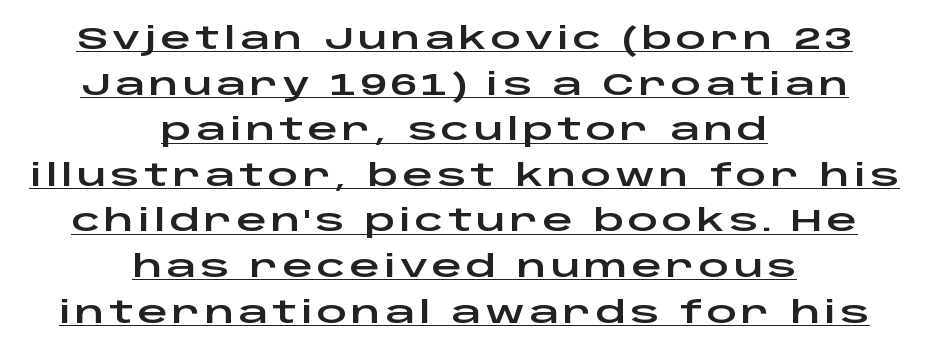
{"serif": "no", "italic": "no", "width": "wide", "stroke_contrast": "low", "x_height": "large", "monospaced": "no", "underline": "yes", "align": "center", "line_spacing": "normal", "line_spacing_ratio": 1.52, "glyph_px": 30}
